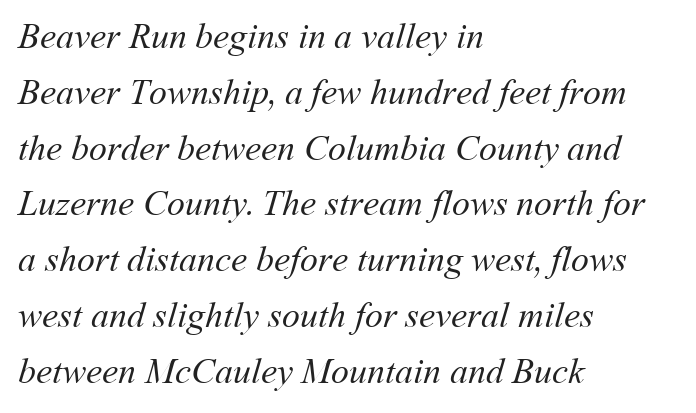
Q: Is the text bold? A: No.
Q: Is the text underlined? A: No.
Q: How is the paragraph aligned? A: Left-aligned.
Q: Is the spacing between letters normal or unusually wide? A: Normal.
Q: Is the spacing between lines tight, normal or loose? A: Normal.
Q: Width (condensed, normal, or wide)? A: Normal.
Q: Stroke contrast? A: Medium.
Q: x-height? A: Medium.
Q: Monospaced? A: No.
